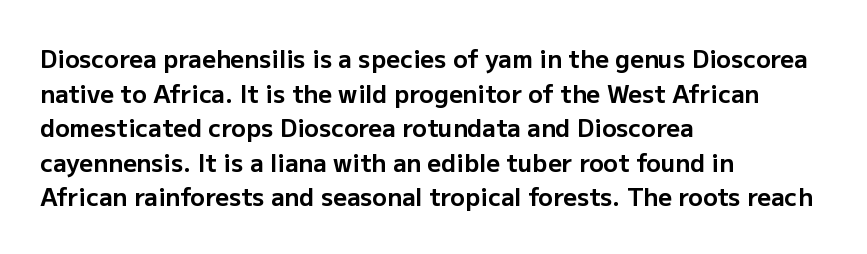
{"italic": "no", "bold": "yes", "underline": "no", "align": "left", "line_spacing": "normal", "line_spacing_ratio": 1.44, "letter_spacing": "normal", "letter_spacing_em": 0.0, "glyph_px": 24}
